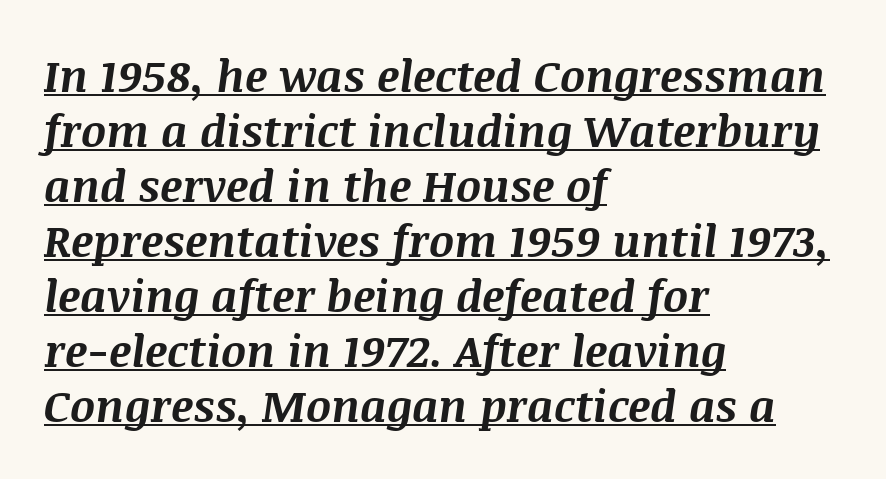
Default kerning and tracking; the words read as compact shapes. Looks like regular typesetting: each glyph gets only the width it needs. The paragraph has a hard left edge and a soft right edge. Does a line run under the words? Yes, clearly. Emphasis by weight is at full strength: bold. Is there much room between lines? A standard amount, neither cramped nor airy.
